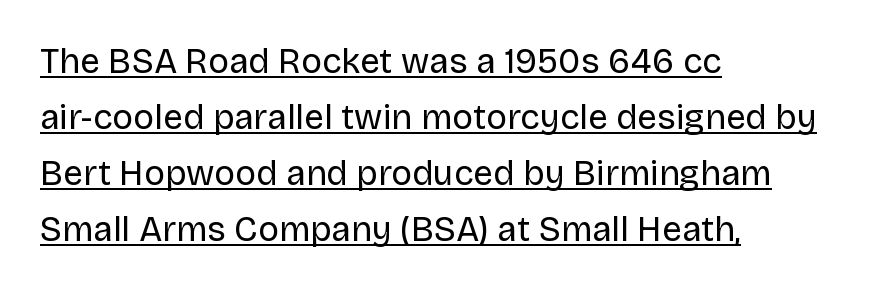
The image shows 35 px regular-weight sans-serif type, upright; set left-aligned, normal line spacing (1.6x), normal letter spacing, underlined; low stroke contrast and a large x-height.
